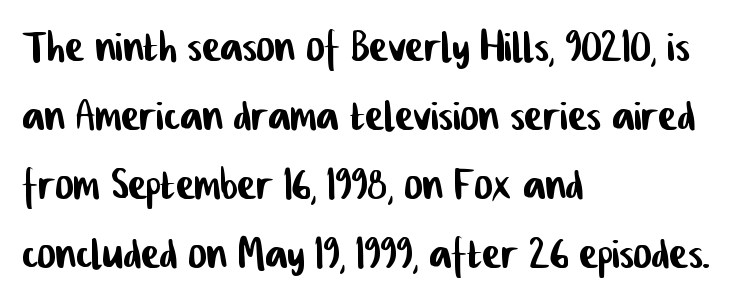
{"serif": "no", "width": "condensed", "stroke_contrast": "low", "x_height": "medium", "monospaced": "no", "underline": "no", "align": "left", "line_spacing_ratio": 1.23, "letter_spacing": "normal", "letter_spacing_em": 0.0, "glyph_px": 56}
